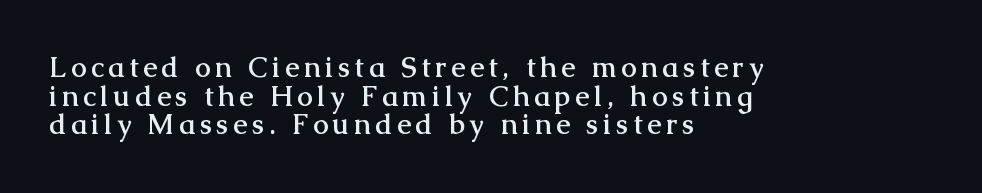
The image shows 28 px semibold serif type, upright; set left-aligned, tight line spacing (1.02x), not underlined; medium stroke contrast and a medium x-height.
